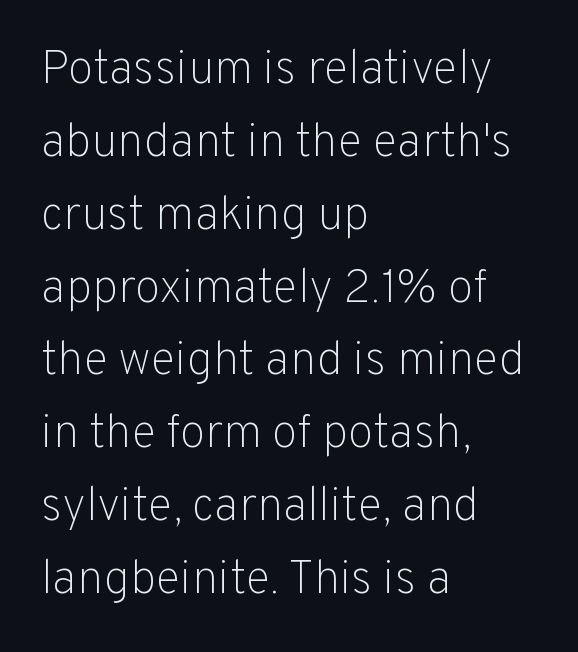
Q: Is the text bold? A: No.
Q: Is the text italic (slanted)? A: No, it is upright.
Q: Is the typeface a serif or a sans-serif typeface? A: Sans-serif.
Q: Is the text underlined? A: No.
Q: How is the paragraph aligned? A: Left-aligned.
Q: Is the spacing between letters normal or unusually wide? A: Normal.
Q: Is the spacing between lines tight, normal or loose? A: Normal.
Q: Width (condensed, normal, or wide)? A: Normal.
Q: Stroke contrast? A: Low.
Q: x-height? A: Medium.
Q: Monospaced? A: No.
